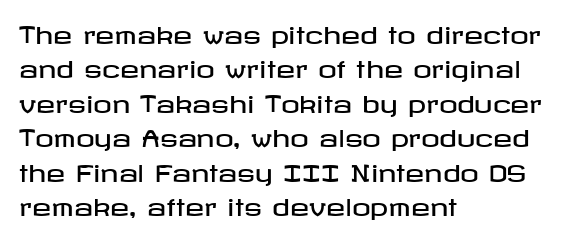
{"italic": "no", "underline": "no", "align": "left", "line_spacing": "normal", "line_spacing_ratio": 1.5, "letter_spacing": "normal", "letter_spacing_em": 0.0, "glyph_px": 23}
